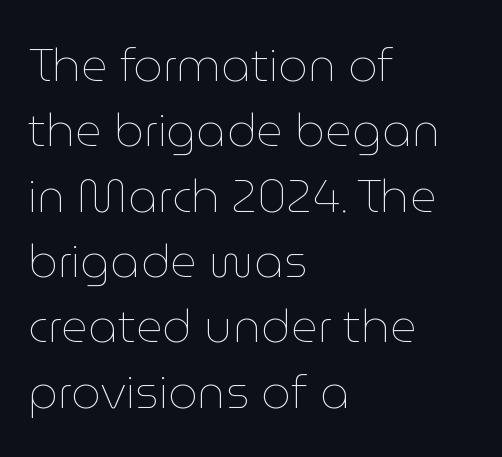
{"italic": "no", "bold": "no", "weight": "thin", "width": "normal", "stroke_contrast": "low", "x_height": "medium", "monospaced": "no", "underline": "no", "align": "left", "line_spacing": "normal", "line_spacing_ratio": 1.42, "letter_spacing": "normal", "letter_spacing_em": 0.0, "glyph_px": 46}
